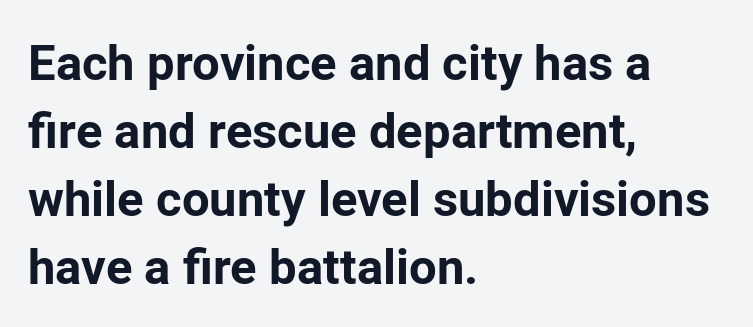
The image shows 49 px bold sans-serif type, upright; set left-aligned, normal line spacing (1.39x), normal letter spacing, not underlined; low stroke contrast and a medium x-height.
